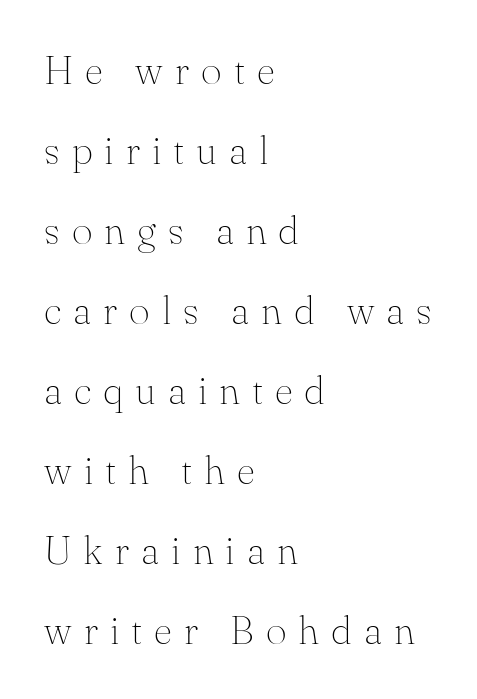
Q: Is the text bold? A: No.
Q: Is the text italic (slanted)? A: No, it is upright.
Q: Is the typeface a serif or a sans-serif typeface? A: Serif.
Q: Is the text underlined? A: No.
Q: How is the paragraph aligned? A: Left-aligned.
Q: Is the spacing between letters normal or unusually wide? A: Unusually wide.
Q: Is the spacing between lines tight, normal or loose? A: Loose.
Q: Width (condensed, normal, or wide)? A: Normal.
Q: Stroke contrast? A: Medium.
Q: x-height? A: Small.
Q: Monospaced? A: No.
